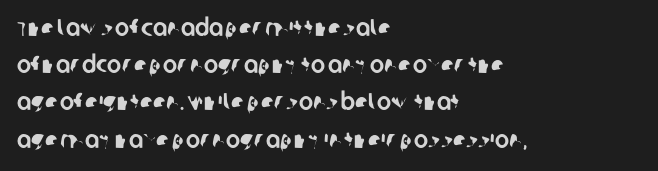
The image shows 24 px text type; set left-aligned, normal line spacing (1.55x), normal letter spacing, not underlined.
